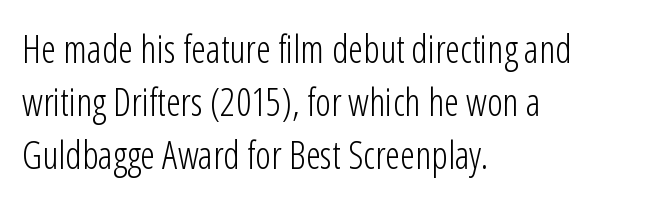
Q: Is the text bold? A: No.
Q: Is the text italic (slanted)? A: No, it is upright.
Q: Is the typeface a serif or a sans-serif typeface? A: Sans-serif.
Q: Is the text underlined? A: No.
Q: How is the paragraph aligned? A: Left-aligned.
Q: Is the spacing between letters normal or unusually wide? A: Normal.
Q: Is the spacing between lines tight, normal or loose? A: Normal.
Q: Width (condensed, normal, or wide)? A: Condensed.
Q: Stroke contrast? A: Low.
Q: x-height? A: Medium.
Q: Monospaced? A: No.
